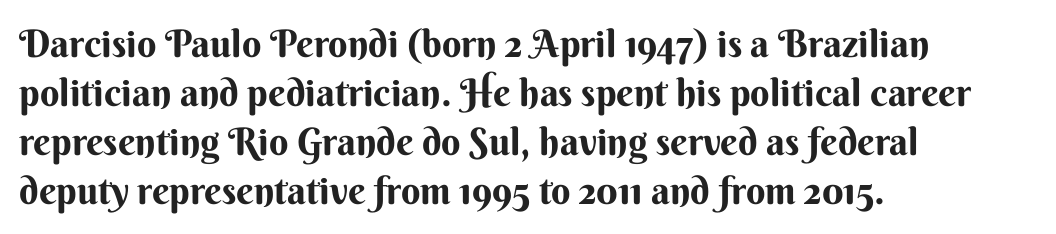
Q: Is the text italic (slanted)? A: No, it is upright.
Q: Is the typeface a serif or a sans-serif typeface? A: Sans-serif.
Q: Is the text underlined? A: No.
Q: How is the paragraph aligned? A: Left-aligned.
Q: Is the spacing between letters normal or unusually wide? A: Normal.
Q: Is the spacing between lines tight, normal or loose? A: Normal.
Q: Width (condensed, normal, or wide)? A: Normal.
Q: Stroke contrast? A: Medium.
Q: x-height? A: Small.
Q: Monospaced? A: No.
